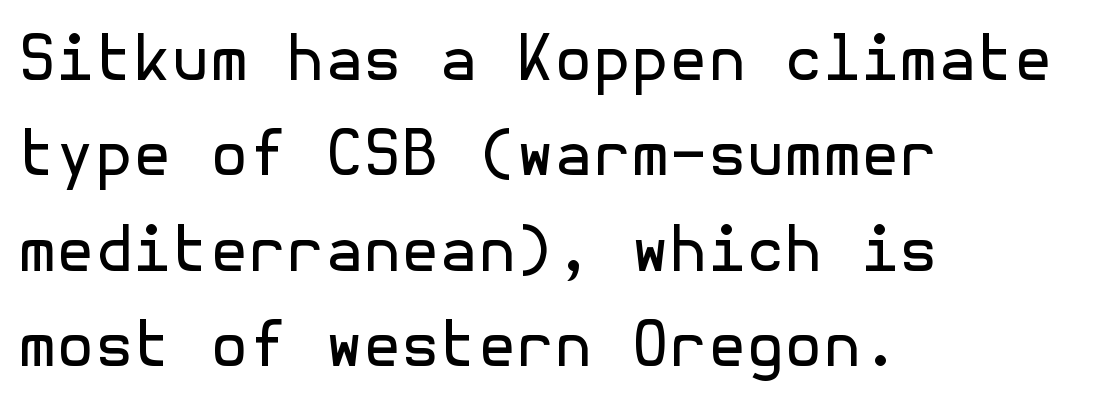
Q: Is the text bold? A: No.
Q: Is the text italic (slanted)? A: No, it is upright.
Q: Is the typeface a serif or a sans-serif typeface? A: Sans-serif.
Q: Is the text underlined? A: No.
Q: How is the paragraph aligned? A: Left-aligned.
Q: Is the spacing between letters normal or unusually wide? A: Normal.
Q: Is the spacing between lines tight, normal or loose? A: Normal.
Q: Width (condensed, normal, or wide)? A: Normal.
Q: x-height? A: Medium.
